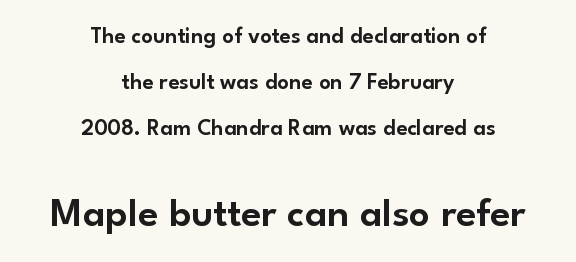
The image shows 41 px sans-serif type, upright; set centered, loose line spacing (2.0x), normal letter spacing, not underlined; the second (bottom) block is 1.78x larger; low stroke contrast and a small x-height.
